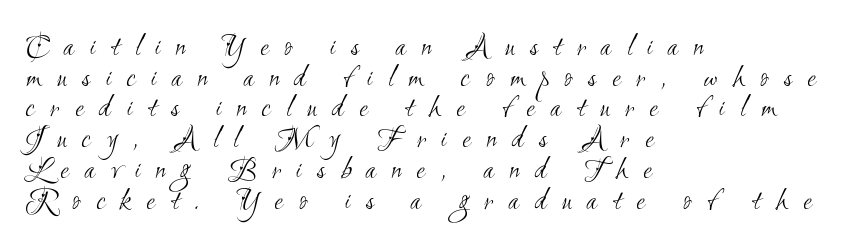
{"serif": "no", "bold": "no", "weight": "light", "width": "condensed", "stroke_contrast": "medium", "x_height": "small", "monospaced": "no", "underline": "no", "align": "left", "line_spacing": "tight", "line_spacing_ratio": 0.96, "letter_spacing": "wide", "letter_spacing_em": 0.48, "glyph_px": 32}
